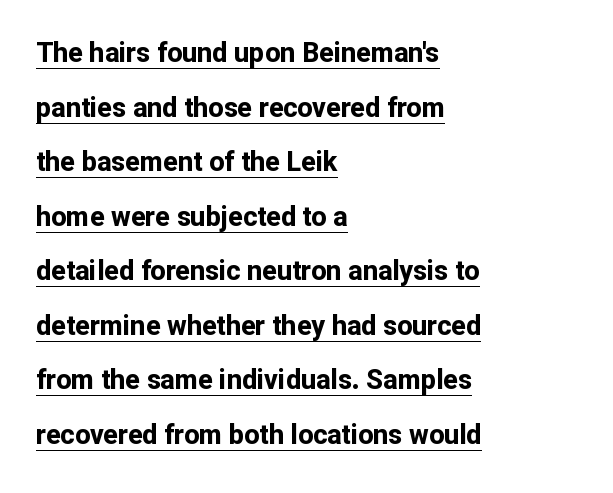
The image shows 27 px bold type, upright; set left-aligned, loose line spacing (2.02x), normal letter spacing, underlined.
